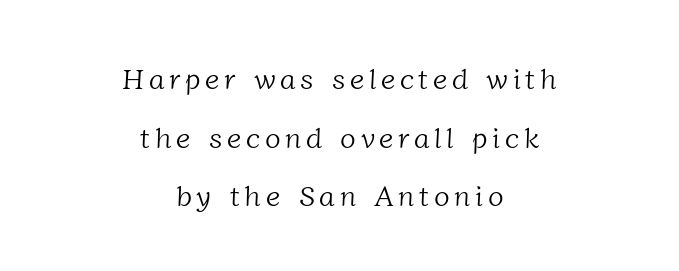
Q: Is the text bold? A: No.
Q: Is the typeface a serif or a sans-serif typeface? A: Serif.
Q: Is the text underlined? A: No.
Q: How is the paragraph aligned? A: Centered.
Q: Is the spacing between lines tight, normal or loose? A: Loose.
Q: Width (condensed, normal, or wide)? A: Normal.
Q: Stroke contrast? A: Low.
Q: x-height? A: Medium.
Q: Monospaced? A: No.
